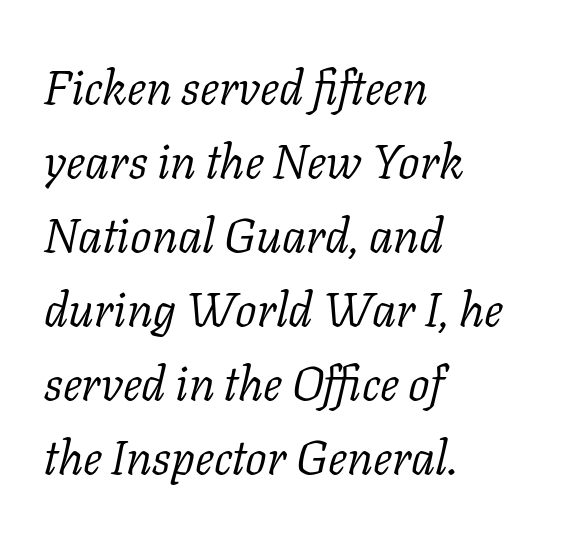
The image shows 48 px light serif type, italic (leaning right); set left-aligned, normal line spacing (1.54x), normal letter spacing, not underlined; low stroke contrast and a medium x-height.
